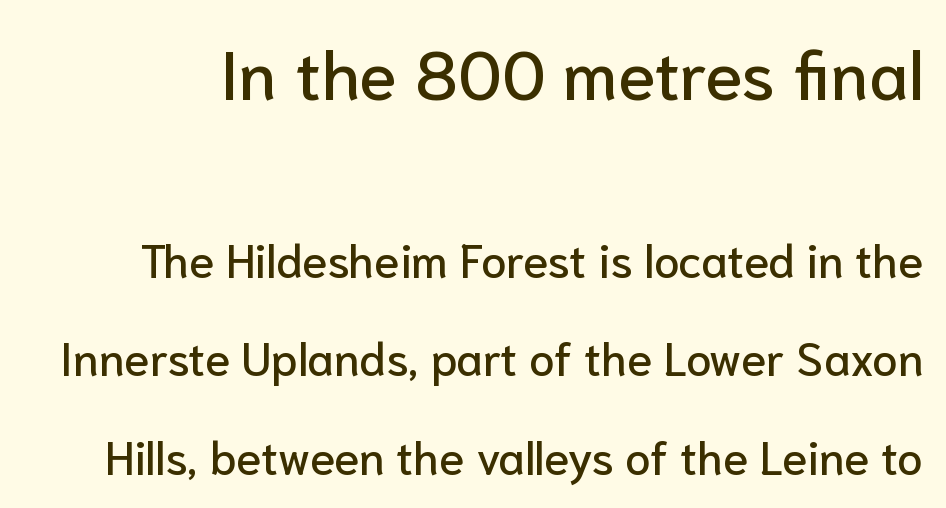
{"serif": "no", "italic": "no", "width": "normal", "stroke_contrast": "low", "x_height": "medium", "monospaced": "no", "underline": "no", "line_spacing": "loose", "line_spacing_ratio": 2.15, "letter_spacing": "normal", "letter_spacing_em": 0.0, "larger_block": "first", "size_ratio": 1.5, "glyph_px": 69}
